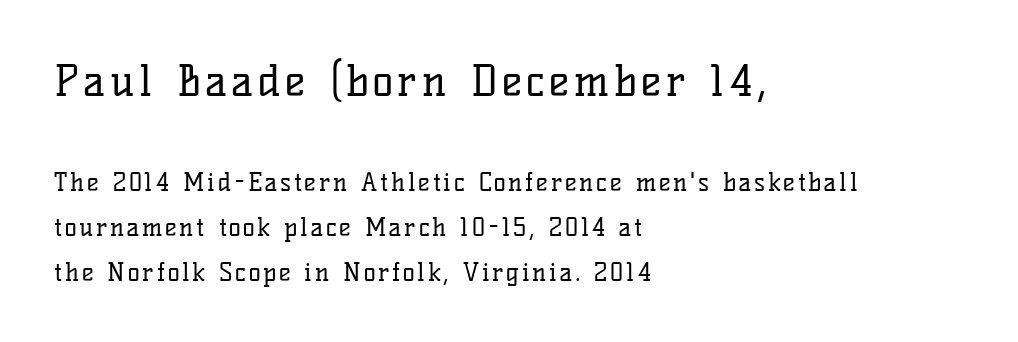
Q: Is the text bold? A: No.
Q: Is the text italic (slanted)? A: No, it is upright.
Q: Is the typeface a serif or a sans-serif typeface? A: Serif.
Q: Is the text underlined? A: No.
Q: How is the paragraph aligned? A: Left-aligned.
Q: Which block of text is set in a larger size, the first (top) or the second (bottom)? A: The first (top) one.
Q: Width (condensed, normal, or wide)? A: Normal.
Q: Stroke contrast? A: Low.
Q: x-height? A: Medium.
Q: Monospaced? A: No.
